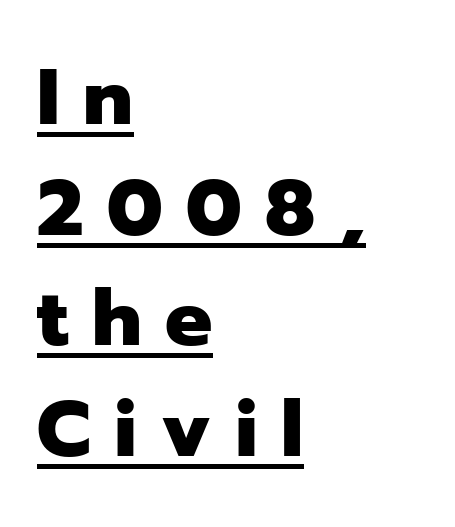
Caption: expanded tracking, letters set apart. Note the varied advance widths — an 'i' is clearly narrower than an 'm'. Compared with undecorated copy, this sample adds a rule below the words. The type sits square on the baseline with zero lean. Line spacing here is normal. Nope, no serifs anywhere on these letters.
